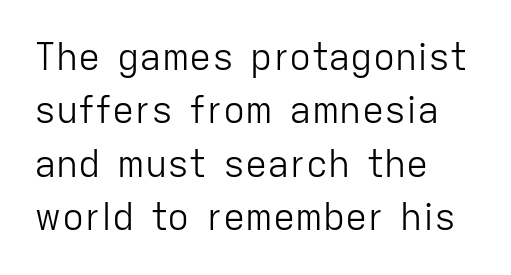
You could not count columns in this text — the font is proportionally spaced. The compositor pushed each line to the left boundary. Is there much room between lines? A standard amount, neither cramped nor airy. Words float on clear page, feet unadorned. No extra ink here — the face is not bold. Is there any slant? The stems are plumb.
